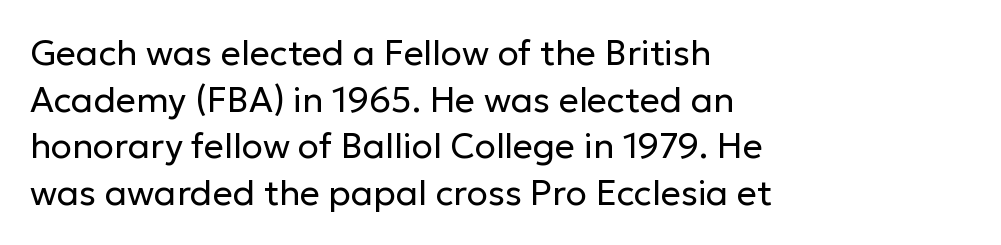
The image shows 35 px regular-weight sans-serif type, upright; set left-aligned, normal line spacing (1.33x), normal letter spacing, not underlined; low stroke contrast and a medium x-height.
